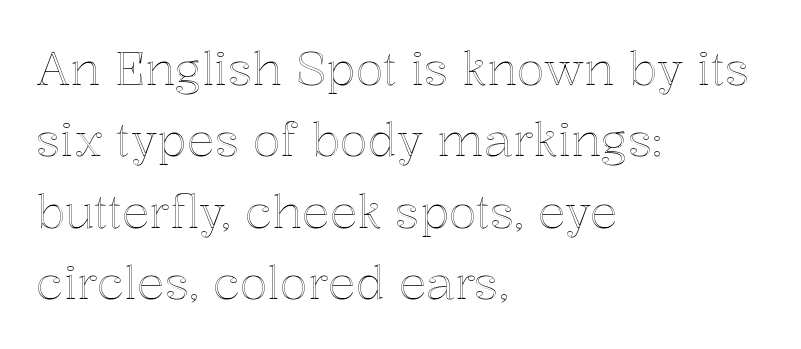
The image shows 46 px text type, upright; set left-aligned, normal line spacing (1.55x), normal letter spacing, not underlined; a medium x-height.
